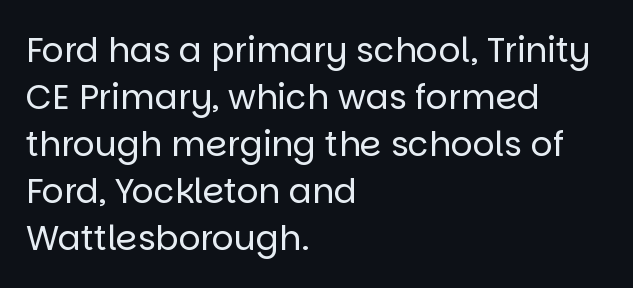
Q: Is the text bold? A: No.
Q: Is the text italic (slanted)? A: No, it is upright.
Q: Is the typeface a serif or a sans-serif typeface? A: Sans-serif.
Q: Is the text underlined? A: No.
Q: How is the paragraph aligned? A: Left-aligned.
Q: Is the spacing between letters normal or unusually wide? A: Normal.
Q: Is the spacing between lines tight, normal or loose? A: Normal.
Q: Width (condensed, normal, or wide)? A: Normal.
Q: Stroke contrast? A: Low.
Q: x-height? A: Large.
Q: Monospaced? A: No.
